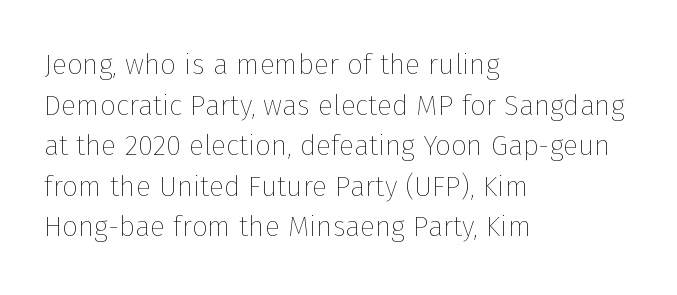
Q: Is the text bold? A: No.
Q: Is the text italic (slanted)? A: No, it is upright.
Q: Is the text underlined? A: No.
Q: How is the paragraph aligned? A: Left-aligned.
Q: Is the spacing between letters normal or unusually wide? A: Normal.
Q: Is the spacing between lines tight, normal or loose? A: Normal.
Q: Width (condensed, normal, or wide)? A: Normal.
Q: Stroke contrast? A: Low.
Q: x-height? A: Medium.
Q: Monospaced? A: No.
